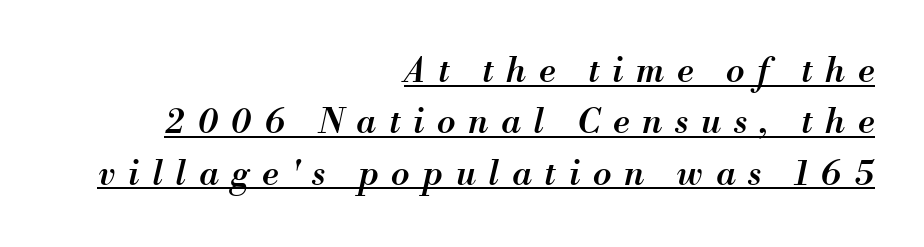
Q: Is the text bold? A: Semi-bold.
Q: Is the text italic (slanted)? A: Yes, it leans right by about 13 degrees.
Q: Is the text underlined? A: Yes.
Q: How is the paragraph aligned? A: Right-aligned.
Q: Is the spacing between letters normal or unusually wide? A: Unusually wide.
Q: Is the spacing between lines tight, normal or loose? A: Normal.
Q: Width (condensed, normal, or wide)? A: Normal.
Q: Stroke contrast? A: Medium.
Q: x-height? A: Small.
Q: Monospaced? A: No.
